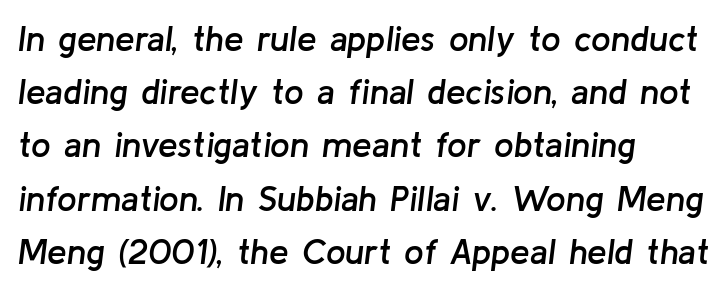
The image shows 35 px semibold type, italic (leaning right); set left-aligned, normal line spacing (1.52x), normal letter spacing, not underlined; low stroke contrast and a medium x-height.
